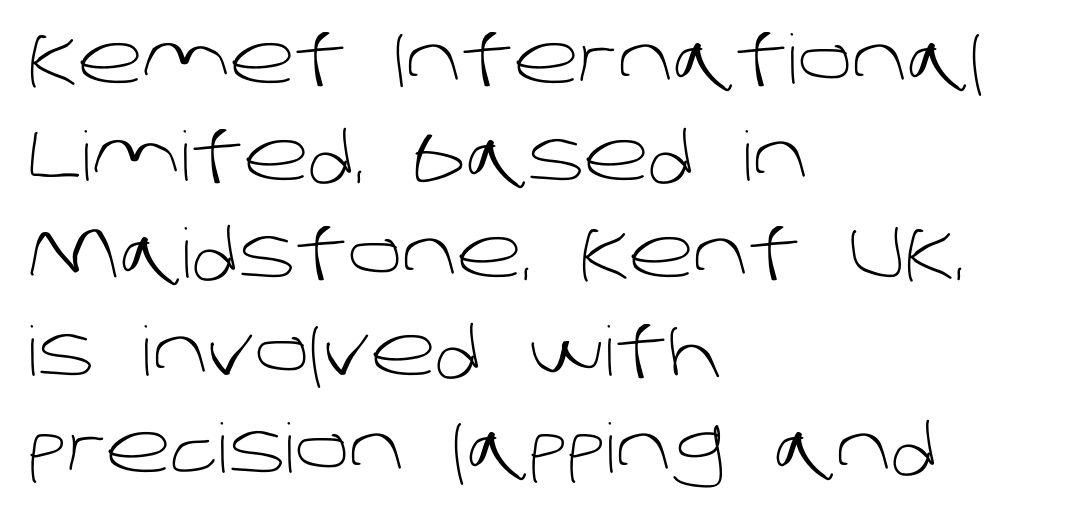
{"serif": "no", "bold": "no", "weight": "light", "width": "normal", "stroke_contrast": "low", "x_height": "large", "monospaced": "no", "underline": "no", "align": "left", "line_spacing": "normal", "line_spacing_ratio": 1.43, "letter_spacing": "normal", "letter_spacing_em": 0.0, "glyph_px": 68}
